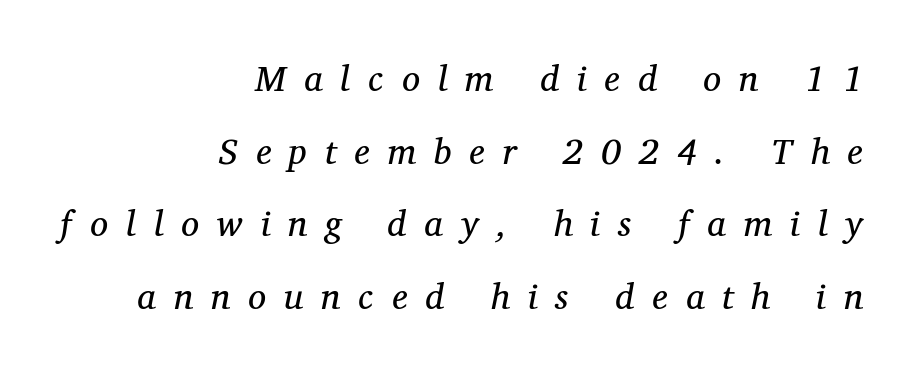
{"serif": "yes", "italic": "yes", "lean": "right", "slant_degrees": 12, "bold": "no", "weight": "regular", "width": "normal", "stroke_contrast": "medium", "x_height": "medium", "monospaced": "no", "underline": "no", "align": "right", "line_spacing": "loose", "line_spacing_ratio": 2.02, "letter_spacing": "wide", "letter_spacing_em": 0.5, "glyph_px": 36}
